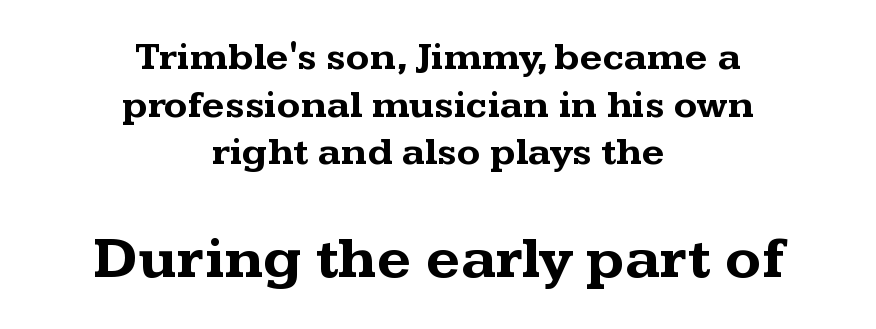
Q: Is the text bold? A: Yes.
Q: Is the text italic (slanted)? A: No, it is upright.
Q: Is the typeface a serif or a sans-serif typeface? A: Serif.
Q: Is the text underlined? A: No.
Q: How is the paragraph aligned? A: Centered.
Q: Is the spacing between letters normal or unusually wide? A: Normal.
Q: Which block of text is set in a larger size, the first (top) or the second (bottom)? A: The second (bottom) one.
Q: Width (condensed, normal, or wide)? A: Wide.
Q: Stroke contrast? A: Medium.
Q: x-height? A: Medium.
Q: Monospaced? A: No.
